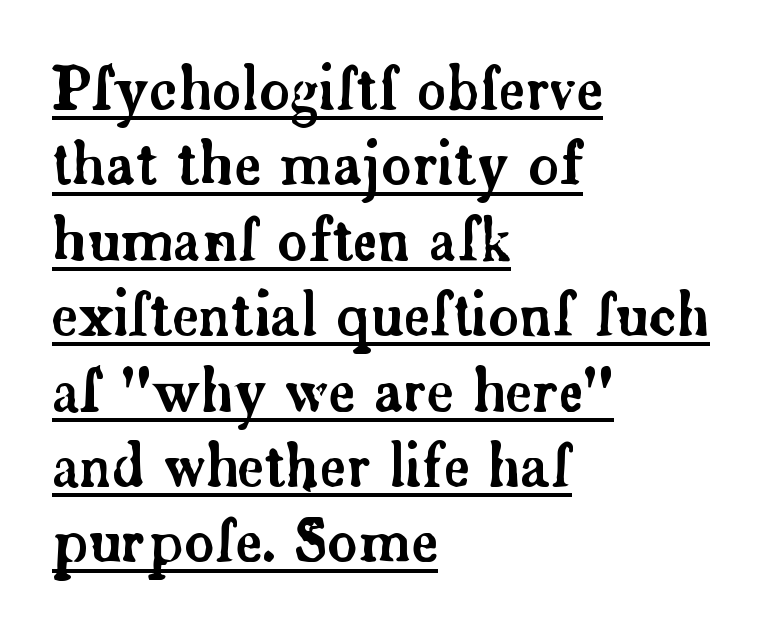
The image shows 58 px serif type, upright; set left-aligned, normal line spacing (1.3x), normal letter spacing, underlined; low stroke contrast and a small x-height.
